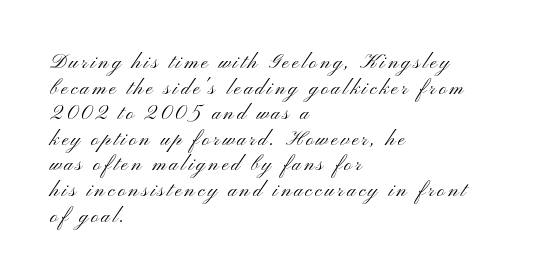
All the whitespace from short lines collects on the right. Clear beneath every line of the passage. Line spacing here is normal. Weight: not bold — regular or lighter.
